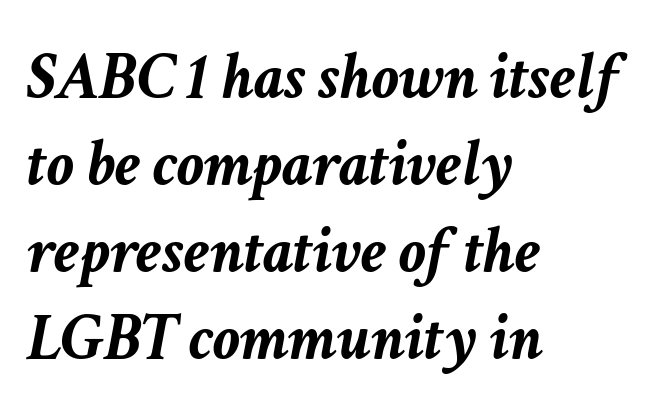
Q: Is the text bold? A: Yes.
Q: Is the text italic (slanted)? A: Yes, it leans right by about 11 degrees.
Q: Is the text underlined? A: No.
Q: How is the paragraph aligned? A: Left-aligned.
Q: Is the spacing between letters normal or unusually wide? A: Normal.
Q: Is the spacing between lines tight, normal or loose? A: Normal.
Q: Width (condensed, normal, or wide)? A: Normal.
Q: Stroke contrast? A: Low.
Q: x-height? A: Medium.
Q: Monospaced? A: No.
